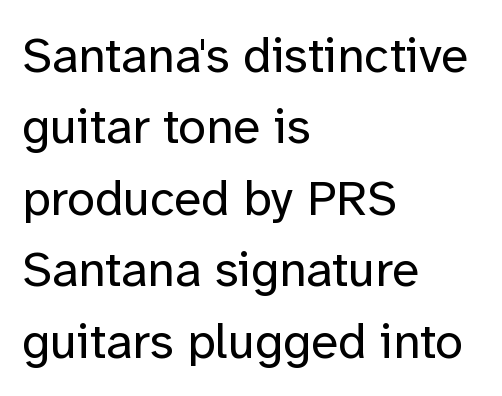
Evenly set lines give the paragraph a standard silhouette. Heft: none added — not bold. Tracking here is standard; glyphs follow each other at the usual distance. This rendering features lettering with no underline. Ordinary non-slanted type is in use. Observe the absence of serifs on each vertical stroke in this sample.
